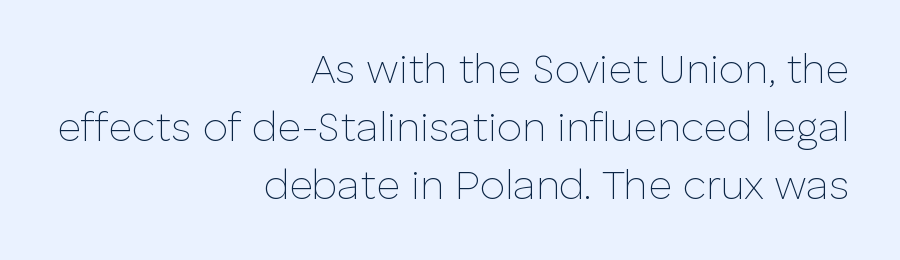
The image shows 41 px thin sans-serif type, upright; set right-aligned, normal line spacing (1.41x), normal letter spacing, not underlined; low stroke contrast and a medium x-height.
